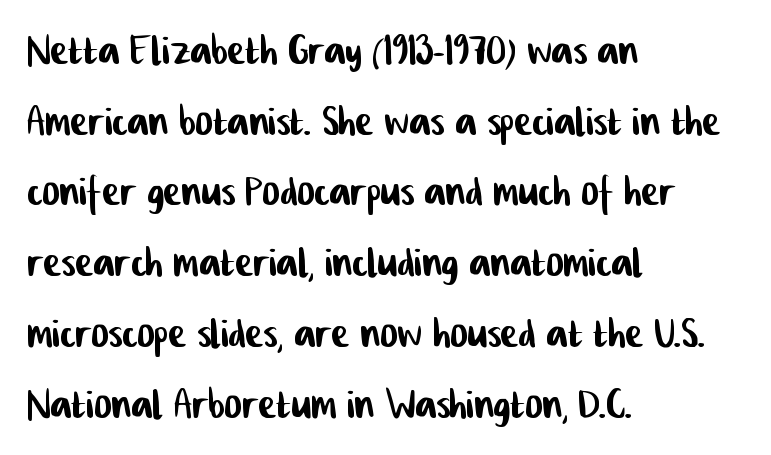
The image shows 54 px condensed sans-serif type; set left-aligned, normal line spacing (1.31x), normal letter spacing, not underlined; low stroke contrast and a medium x-height.
